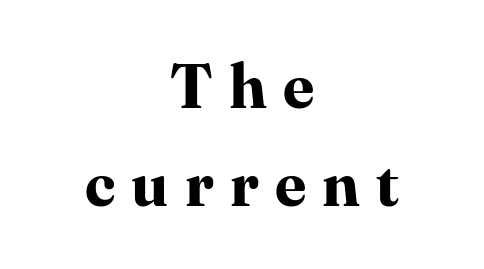
The image shows 62 px bold serif type, upright; set centered, normal line spacing (1.58x), unusually wide letter spacing (+0.26 em), not underlined; high stroke contrast and a medium x-height.
